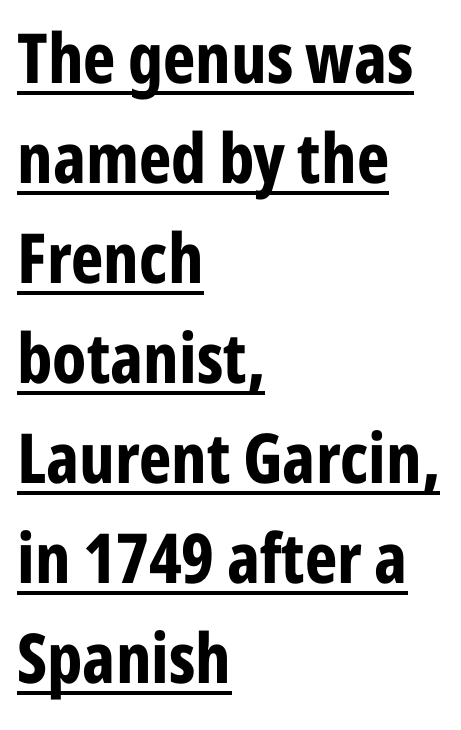
The image shows 69 px bold, condensed sans-serif type, upright; set left-aligned, normal line spacing (1.45x), normal letter spacing, underlined; low stroke contrast and a medium x-height.
